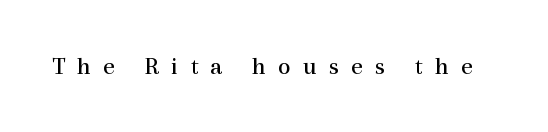
The image shows 25 px text type, upright; set unusually wide letter spacing (+0.49 em), not underlined.
